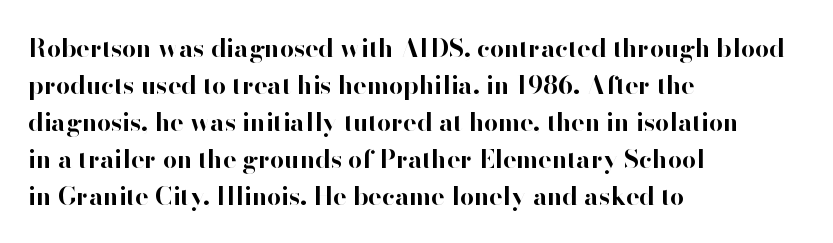
The image shows 25 px bold type, upright; set left-aligned, normal line spacing (1.48x), normal letter spacing, not underlined.
